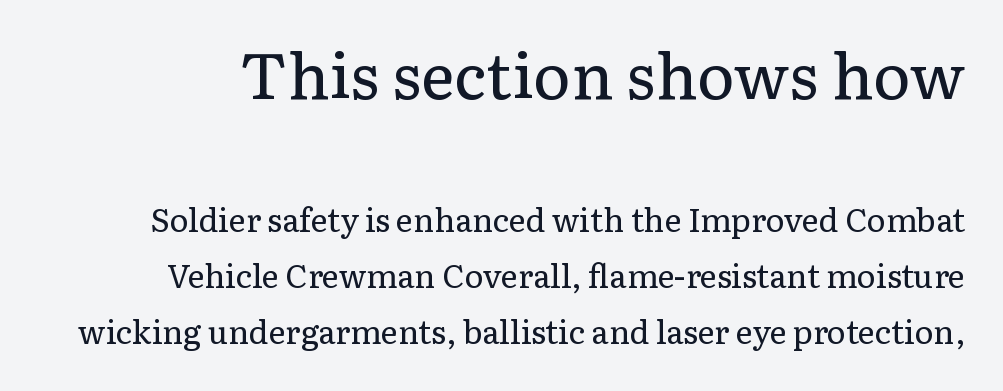
{"serif": "yes", "italic": "no", "bold": "no", "weight": "regular", "width": "normal", "stroke_contrast": "low", "x_height": "medium", "monospaced": "no", "underline": "no", "line_spacing_ratio": 1.75, "letter_spacing": "normal", "letter_spacing_em": 0.0, "larger_block": "first", "size_ratio": 2.0, "glyph_px": 64}
